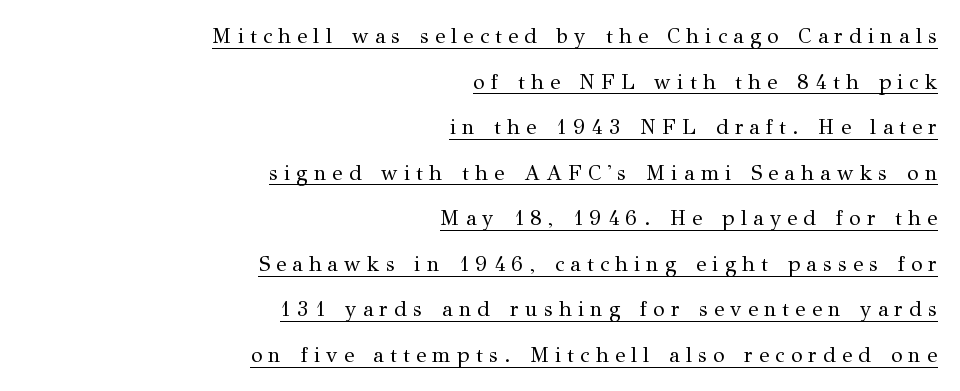
Here the glyphs are tracked loosely, breaking word shapes into spaced letters. Caption: face not bold, strokes unweighted. Vertically, the passage feels expansive, rows floating well apart. Every row of glyphs terminates at an identical x-position on the right. The rendered words wear a rule along their underside.
